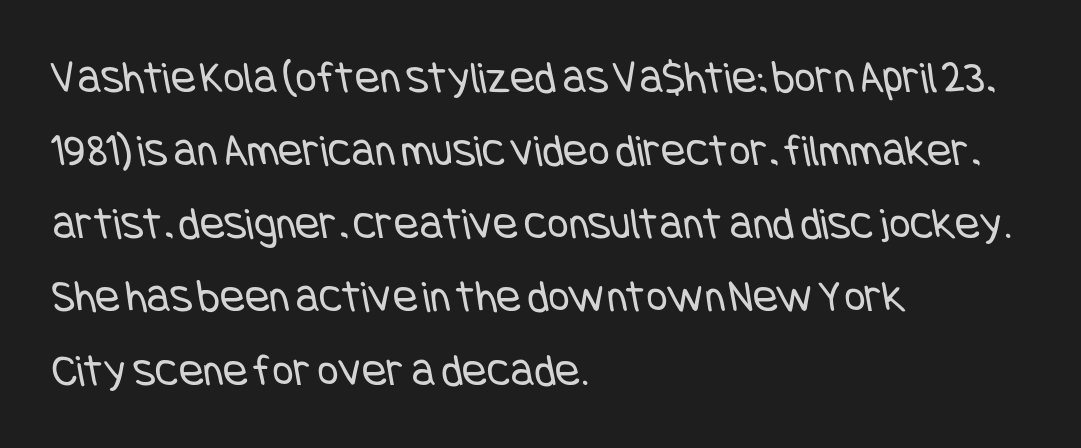
Q: Is the text bold? A: No.
Q: Is the typeface a serif or a sans-serif typeface? A: Sans-serif.
Q: Is the text underlined? A: No.
Q: How is the paragraph aligned? A: Left-aligned.
Q: Is the spacing between letters normal or unusually wide? A: Normal.
Q: Is the spacing between lines tight, normal or loose? A: Normal.
Q: Width (condensed, normal, or wide)? A: Condensed.
Q: Stroke contrast? A: Low.
Q: x-height? A: Large.
